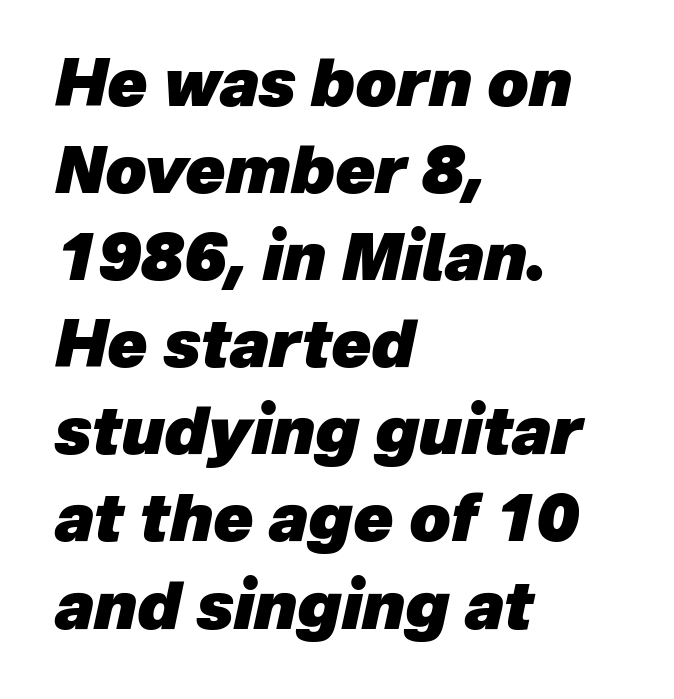
{"italic": "yes", "lean": "right", "slant_degrees": 12, "bold": "yes", "weight": "heavy", "width": "normal", "stroke_contrast": "low", "x_height": "medium", "monospaced": "no", "underline": "no", "align": "left", "line_spacing": "normal", "line_spacing_ratio": 1.34, "letter_spacing": "normal", "letter_spacing_em": 0.0, "glyph_px": 65}
